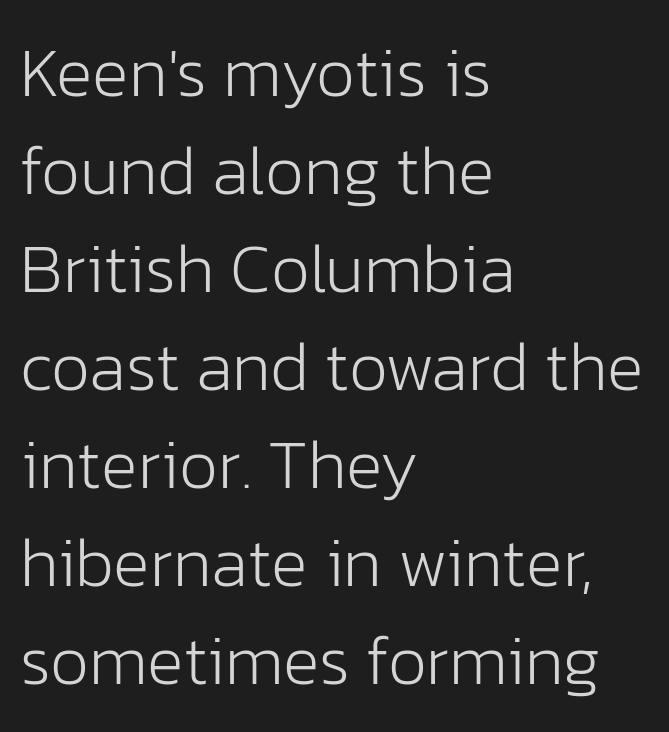
The image shows 69 px light sans-serif type, upright; set left-aligned, normal line spacing (1.42x), normal letter spacing, not underlined; low stroke contrast and a medium x-height.
